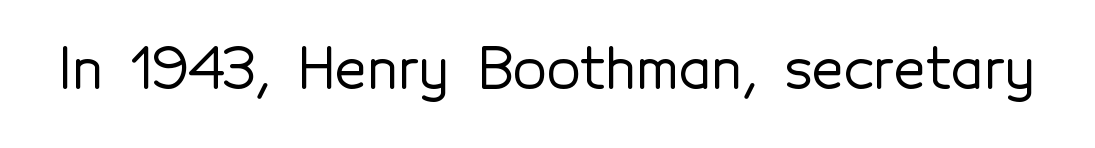
{"serif": "no", "italic": "no", "width": "normal", "x_height": "medium", "monospaced": "no", "underline": "no", "letter_spacing": "normal", "letter_spacing_em": 0.0, "glyph_px": 55}
